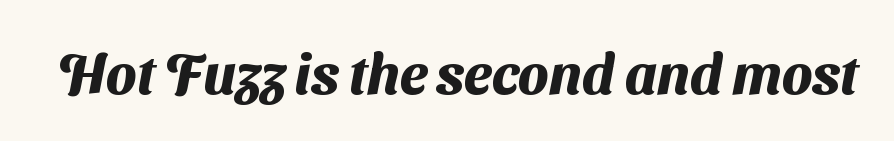
The image shows 56 px heavy sans-serif type; set normal letter spacing, not underlined; medium stroke contrast and a medium x-height.
